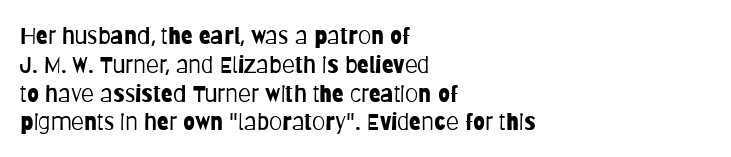
Horizontal alignment here is leftward, the default for most running prose. Is the stroke heavy? The answer is a plain regular-or-lighter. Posture: upright roman. The baseline area is clear. Between one letter and the next there's only the usual sliver of space.
